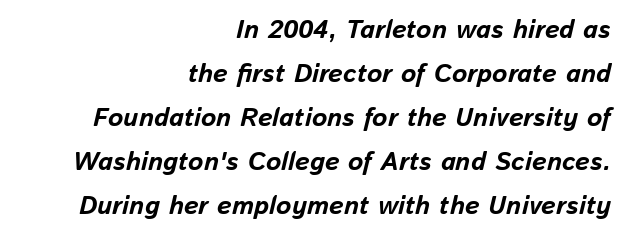
The image shows 26 px bold type, italic (leaning right); set right-aligned, normal line spacing (1.69x), normal letter spacing, not underlined.
